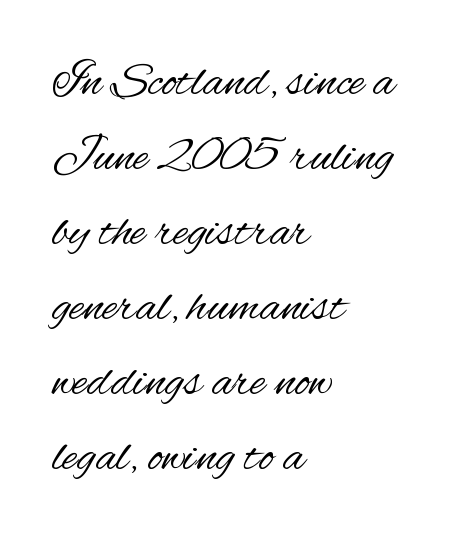
Typographically, this falls in the sans-serif category. Check under the words: just untouched page. This is not heavy type; no bold has been used.
